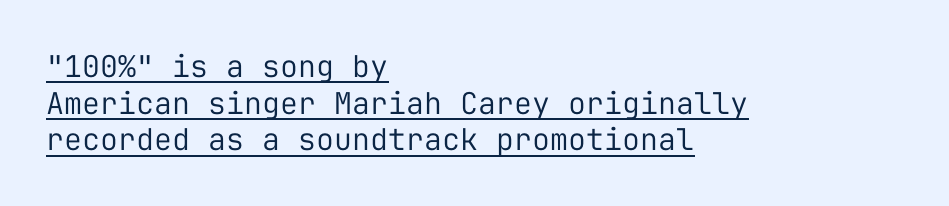
Is there any slant? The stems are plumb. Weight: not bold — regular or lighter. The paragraph shown leans on its left margin. Every character here occupies the same horizontal width, giving the sample a typewriter-like rhythm.
